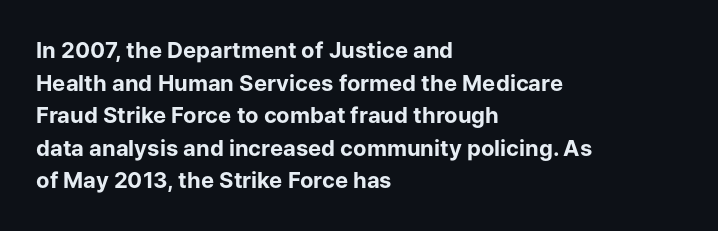
Q: Is the text bold? A: Yes.
Q: Is the text italic (slanted)? A: No, it is upright.
Q: Is the text underlined? A: No.
Q: How is the paragraph aligned? A: Left-aligned.
Q: Is the spacing between letters normal or unusually wide? A: Normal.
Q: Is the spacing between lines tight, normal or loose? A: Normal.
